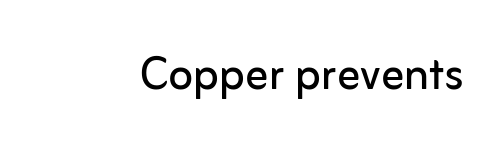
The words here are not underlined. Observe the ordinary spacing: letters are neighbours, not strangers. To sum up the face: it is a sans, with no serifs. This is the regular roman posture of the typeface. Think of a printed novel: that variable character pitch is what you see here.
